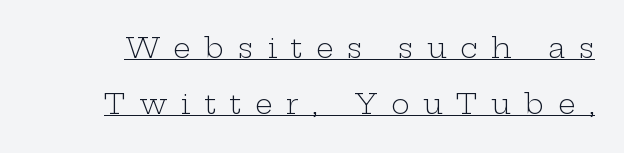
The image shows 28 px light, wide serif type, upright; set loose line spacing (2.01x), unusually wide letter spacing (+0.49 em), underlined; low stroke contrast and a medium x-height.
